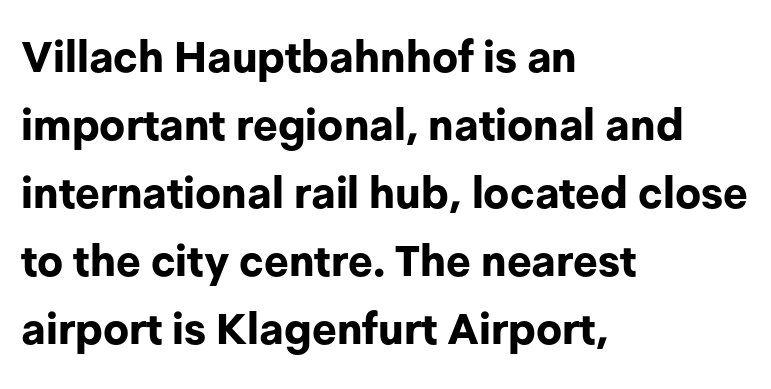
Q: Is the text bold? A: Yes.
Q: Is the text italic (slanted)? A: No, it is upright.
Q: Is the typeface a serif or a sans-serif typeface? A: Sans-serif.
Q: Is the text underlined? A: No.
Q: How is the paragraph aligned? A: Left-aligned.
Q: Is the spacing between letters normal or unusually wide? A: Normal.
Q: Is the spacing between lines tight, normal or loose? A: Normal.
Q: Width (condensed, normal, or wide)? A: Normal.
Q: Stroke contrast? A: Low.
Q: x-height? A: Medium.
Q: Monospaced? A: No.
